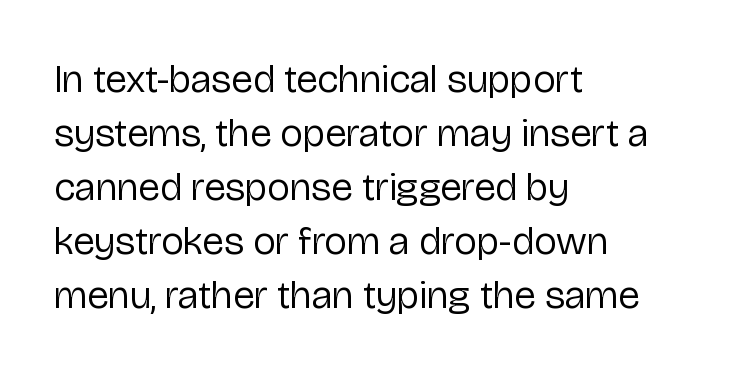
The image shows 40 px regular-weight sans-serif type, upright; set left-aligned, normal line spacing (1.35x), normal letter spacing, not underlined; low stroke contrast and a medium x-height.
